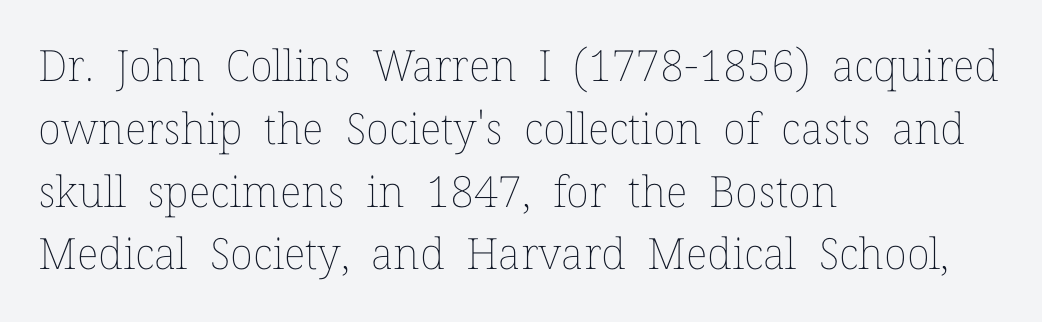
Q: Is the text bold? A: No.
Q: Is the text italic (slanted)? A: No, it is upright.
Q: Is the text underlined? A: No.
Q: How is the paragraph aligned? A: Left-aligned.
Q: Is the spacing between letters normal or unusually wide? A: Normal.
Q: Is the spacing between lines tight, normal or loose? A: Normal.
Q: Width (condensed, normal, or wide)? A: Normal.
Q: Stroke contrast? A: Low.
Q: x-height? A: Medium.
Q: Monospaced? A: No.
